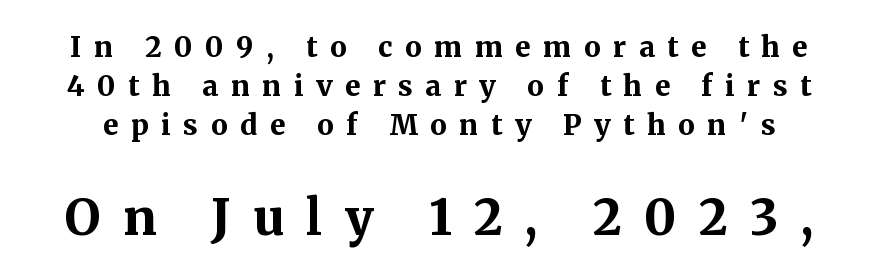
{"serif": "yes", "italic": "no", "bold": "yes", "weight": "bold", "width": "normal", "stroke_contrast": "medium", "x_height": "medium", "monospaced": "no", "underline": "no", "line_spacing": "normal", "line_spacing_ratio": 1.4, "letter_spacing": "wide", "letter_spacing_em": 0.45, "larger_block": "second", "size_ratio": 1.75, "glyph_px": 49}
